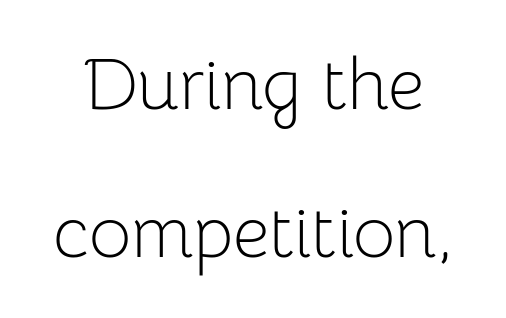
The gaps between neighbouring characters are ordinary and unremarkable. These lines were composed using upright roman letters. The font is comparable to plain body text, perhaps lighter. The passage shown is typeset with a sans-serif family. Airy leading.
